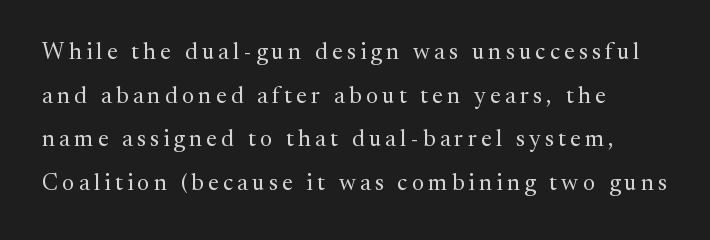
The image shows 23 px text type, upright; set loose line spacing (1.9x), not underlined.
